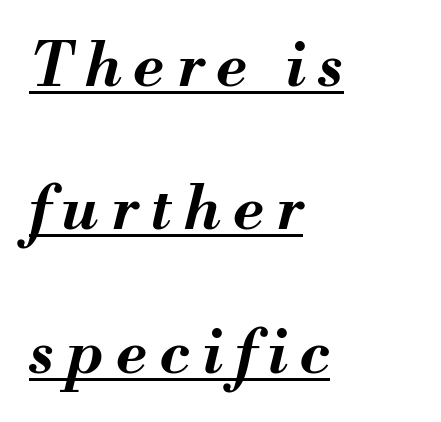
Proportional: the letters do not fall into vertical columns. Display-style spreading of the glyphs; the letterfit is very open. Style check: oblique. Every row of glyphs begins at an identical x-position on the left.
